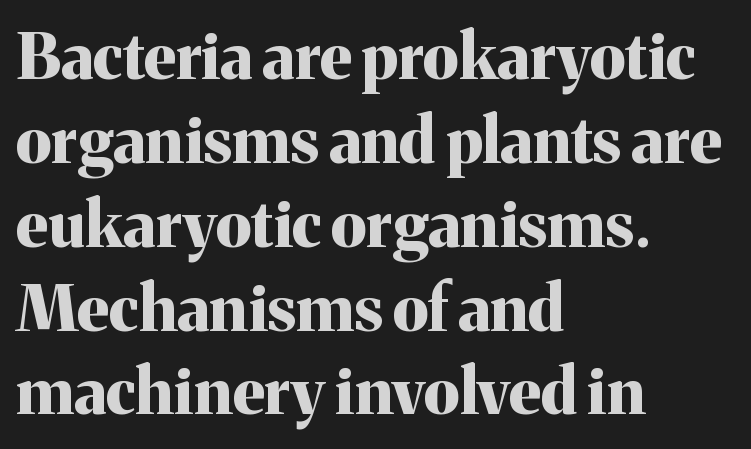
Q: Is the text bold? A: Yes.
Q: Is the text italic (slanted)? A: No, it is upright.
Q: Is the typeface a serif or a sans-serif typeface? A: Serif.
Q: Is the text underlined? A: No.
Q: How is the paragraph aligned? A: Left-aligned.
Q: Is the spacing between letters normal or unusually wide? A: Normal.
Q: Is the spacing between lines tight, normal or loose? A: Normal.
Q: Width (condensed, normal, or wide)? A: Normal.
Q: Stroke contrast? A: Medium.
Q: x-height? A: Medium.
Q: Monospaced? A: No.
